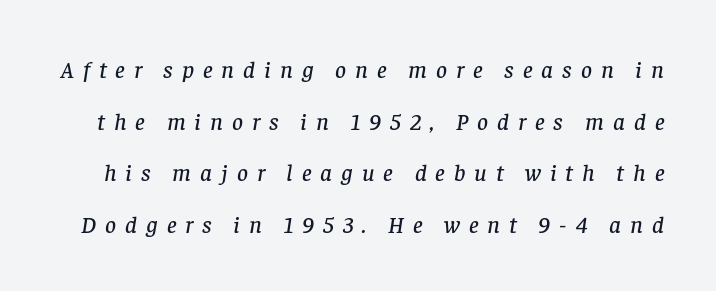
The image shows 24 px text type, italic (leaning right); set loose line spacing (2.15x), unusually wide letter spacing (+0.37 em), not underlined.
